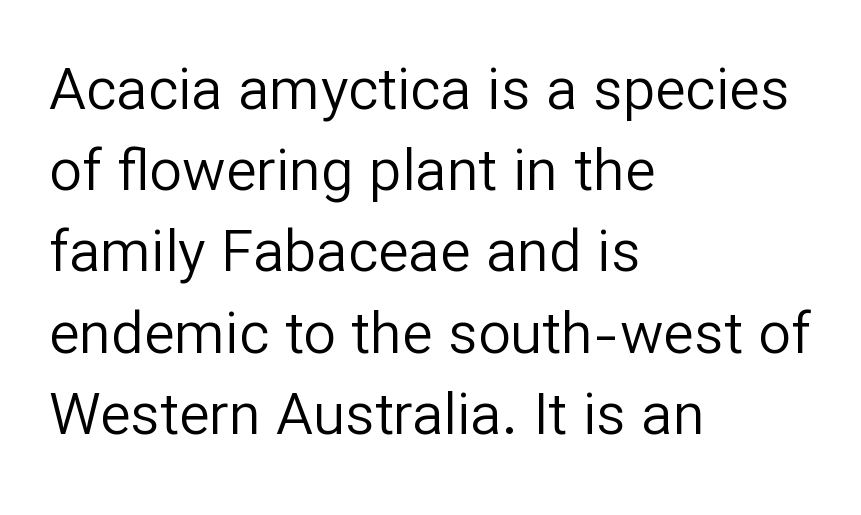
Q: Is the text bold? A: No.
Q: Is the text italic (slanted)? A: No, it is upright.
Q: Is the typeface a serif or a sans-serif typeface? A: Sans-serif.
Q: Is the text underlined? A: No.
Q: How is the paragraph aligned? A: Left-aligned.
Q: Is the spacing between letters normal or unusually wide? A: Normal.
Q: Is the spacing between lines tight, normal or loose? A: Normal.
Q: Width (condensed, normal, or wide)? A: Normal.
Q: Stroke contrast? A: Low.
Q: x-height? A: Medium.
Q: Monospaced? A: No.
